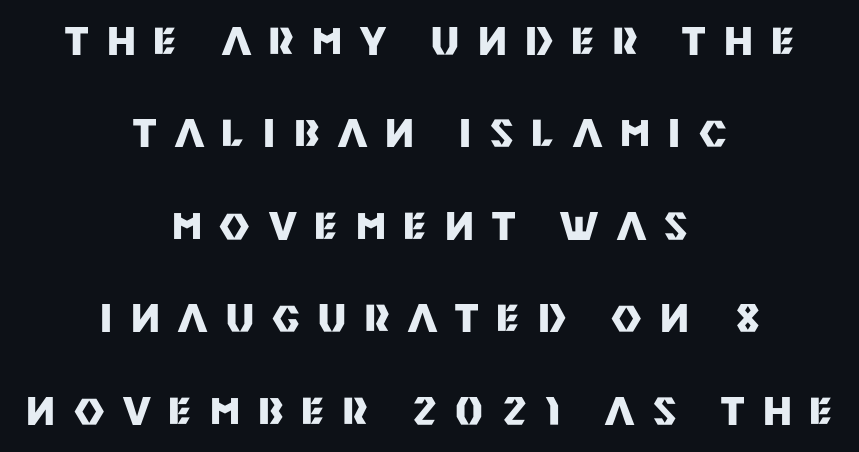
Q: Is the text bold? A: Yes.
Q: Is the text italic (slanted)? A: No, it is upright.
Q: Is the typeface a serif or a sans-serif typeface? A: Sans-serif.
Q: Is the text underlined? A: No.
Q: How is the paragraph aligned? A: Centered.
Q: Is the spacing between letters normal or unusually wide? A: Unusually wide.
Q: Is the spacing between lines tight, normal or loose? A: Loose.
Q: Width (condensed, normal, or wide)? A: Normal.
Q: Stroke contrast? A: Medium.
Q: x-height? A: Large.
Q: Monospaced? A: No.
